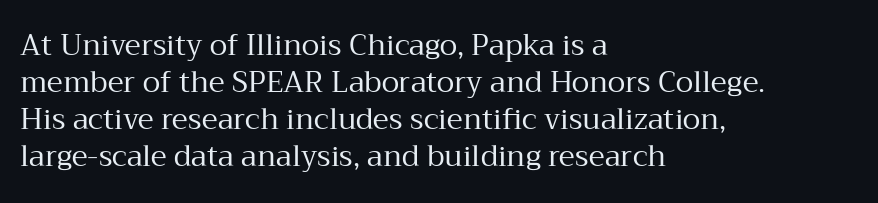
{"serif": "yes", "italic": "no", "bold": "no", "weight": "regular", "width": "normal", "stroke_contrast": "medium", "x_height": "medium", "monospaced": "no", "underline": "no", "align": "left", "line_spacing": "normal", "line_spacing_ratio": 1.28, "letter_spacing": "normal", "letter_spacing_em": 0.0, "glyph_px": 29}
